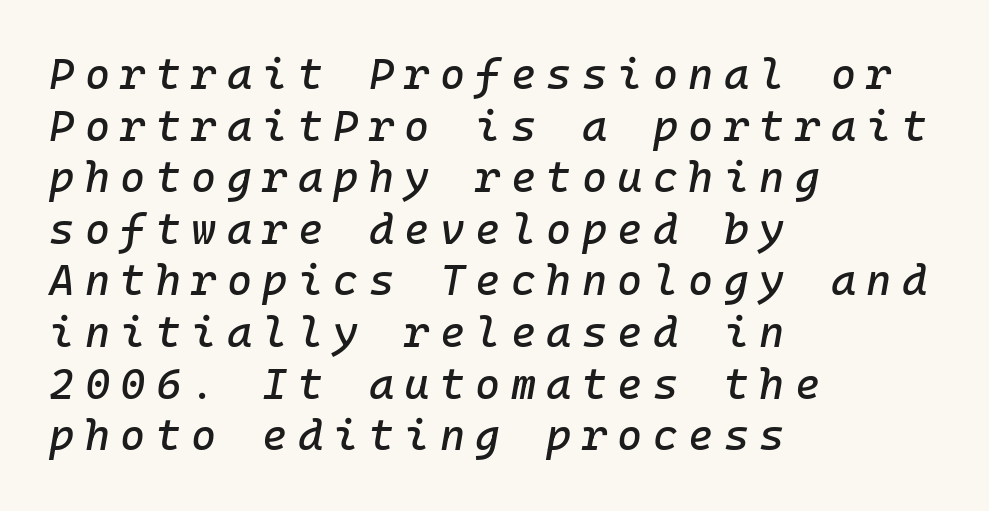
The image shows 43 px text type, italic (leaning right); set left-aligned, line spacing 1.2x, unusually wide letter spacing (+0.24 em), not underlined; low stroke contrast and a medium x-height.
